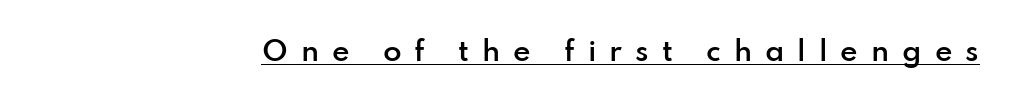
The image shows 27 px text type, upright; set unusually wide letter spacing (+0.48 em), underlined.
